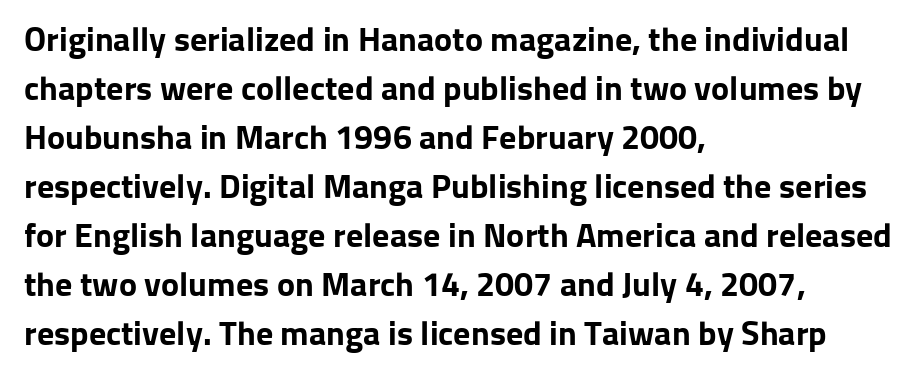
{"serif": "no", "italic": "no", "bold": "yes", "weight": "bold", "width": "normal", "stroke_contrast": "low", "x_height": "medium", "monospaced": "no", "underline": "no", "align": "left", "line_spacing": "normal", "line_spacing_ratio": 1.44, "letter_spacing": "normal", "letter_spacing_em": 0.0, "glyph_px": 34}
